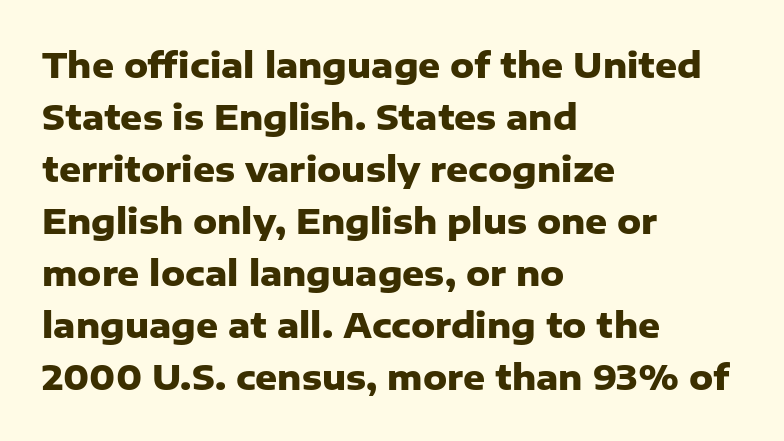
{"serif": "no", "italic": "no", "bold": "yes", "weight": "heavy", "width": "normal", "stroke_contrast": "low", "x_height": "medium", "monospaced": "no", "underline": "no", "align": "left", "line_spacing": "normal", "line_spacing_ratio": 1.53, "letter_spacing": "normal", "letter_spacing_em": 0.0, "glyph_px": 34}
